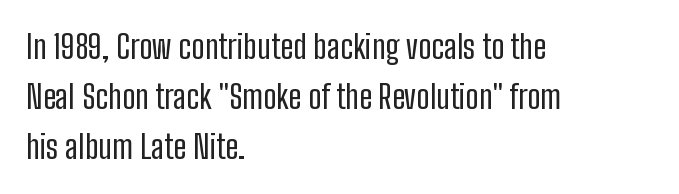
The rendering keeps characters at their native spacing. Descenders are the only things crossing below the line. Horizontal bands of white between lines are of average thickness. Note the varied advance widths — an 'i' is clearly narrower than an 'm'. These lines stack with their left ends in a neat column.
